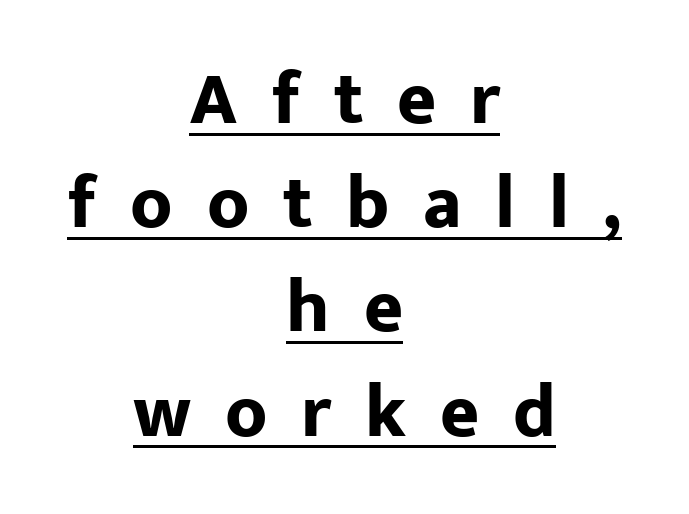
The image shows 75 px bold sans-serif type, upright; set centered, normal line spacing (1.39x), unusually wide letter spacing (+0.45 em), underlined; low stroke contrast and a medium x-height.
